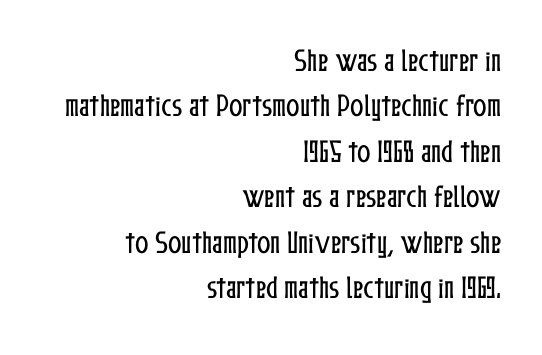
{"italic": "no", "underline": "no", "align": "right", "line_spacing_ratio": 1.82, "letter_spacing": "normal", "letter_spacing_em": 0.0, "glyph_px": 25}
